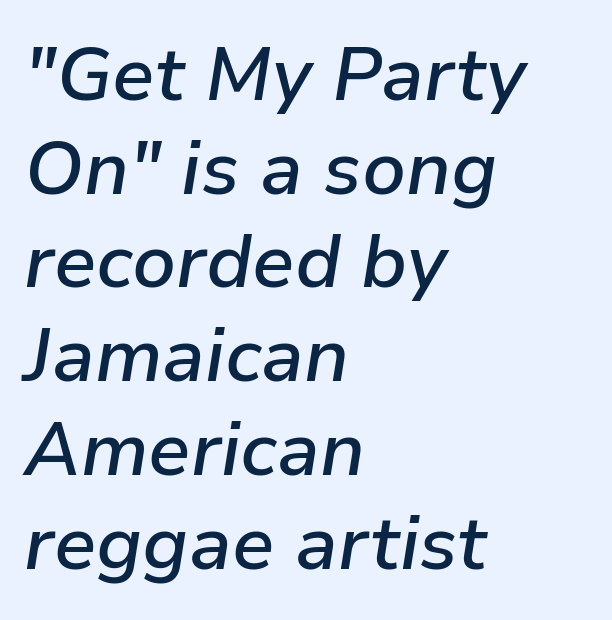
{"italic": "yes", "lean": "right", "slant_degrees": 9, "bold": "semi", "weight": "semibold", "width": "normal", "stroke_contrast": "low", "x_height": "medium", "monospaced": "no", "underline": "no", "align": "left", "line_spacing": "normal", "line_spacing_ratio": 1.25, "letter_spacing": "normal", "letter_spacing_em": 0.0, "glyph_px": 75}
